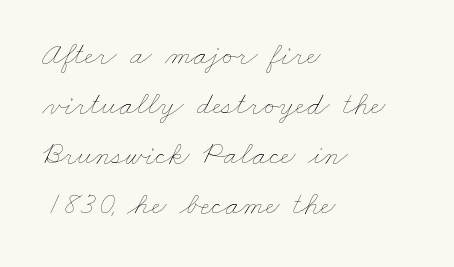
Q: Is the text bold? A: No.
Q: Is the text underlined? A: No.
Q: How is the paragraph aligned? A: Left-aligned.
Q: Is the spacing between letters normal or unusually wide? A: Normal.
Q: Is the spacing between lines tight, normal or loose? A: Normal.
Q: Width (condensed, normal, or wide)? A: Wide.
Q: Stroke contrast? A: Low.
Q: x-height? A: Small.
Q: Monospaced? A: No.
